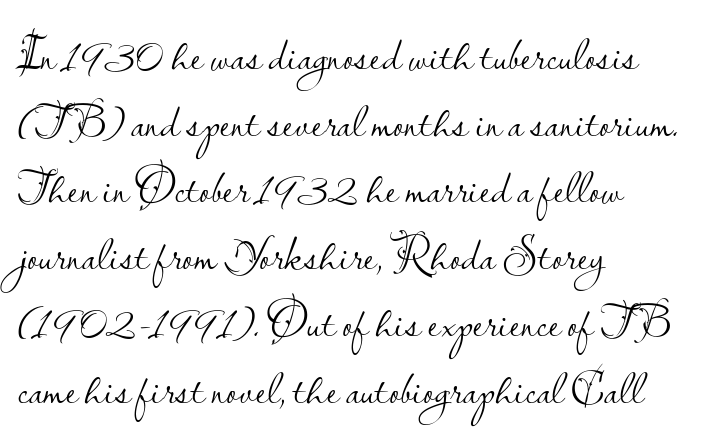
Q: Is the text bold? A: No.
Q: Is the text italic (slanted)? A: Yes.
Q: Is the typeface a serif or a sans-serif typeface? A: Sans-serif.
Q: Is the text underlined? A: No.
Q: How is the paragraph aligned? A: Left-aligned.
Q: Is the spacing between letters normal or unusually wide? A: Normal.
Q: Is the spacing between lines tight, normal or loose? A: Normal.
Q: Width (condensed, normal, or wide)? A: Normal.
Q: Stroke contrast? A: Low.
Q: x-height? A: Small.
Q: Monospaced? A: No.
